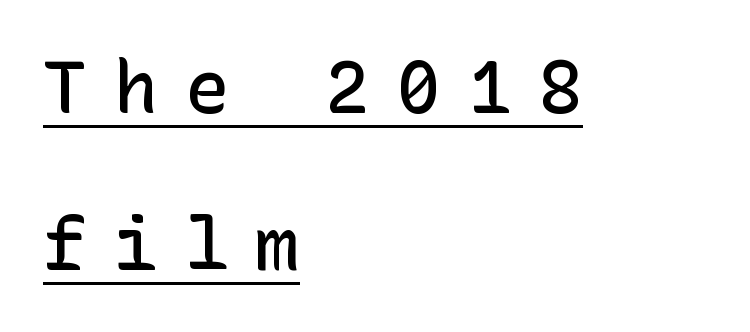
{"serif": "no", "italic": "no", "bold": "semi", "weight": "semibold", "width": "normal", "stroke_contrast": "low", "x_height": "medium", "underline": "yes", "align": "left", "line_spacing": "loose", "line_spacing_ratio": 2.15, "letter_spacing": "wide", "letter_spacing_em": 0.37, "glyph_px": 73}
